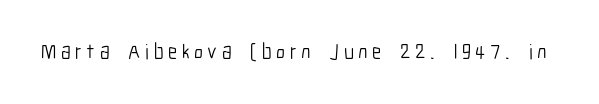
{"italic": "no", "bold": "no", "underline": "no", "letter_spacing": "wide", "letter_spacing_em": 0.22, "glyph_px": 21}
